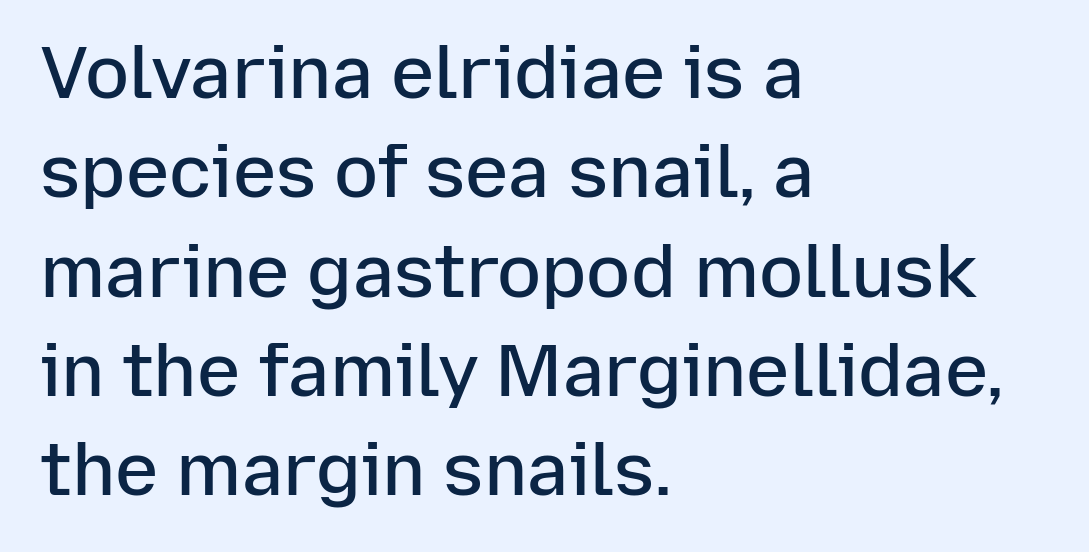
Tall strokes in this sample are plumb rather than angled. Emphasis by weight is partial: semibold. The ragged edge is on the right, which tells us the setting is flush left. Here the glyphs are tracked normally, forming tight word shapes. Letters rest on an invisible, unmarked baseline. Character widths vary here, with narrow letters taking less room than wide ones.
